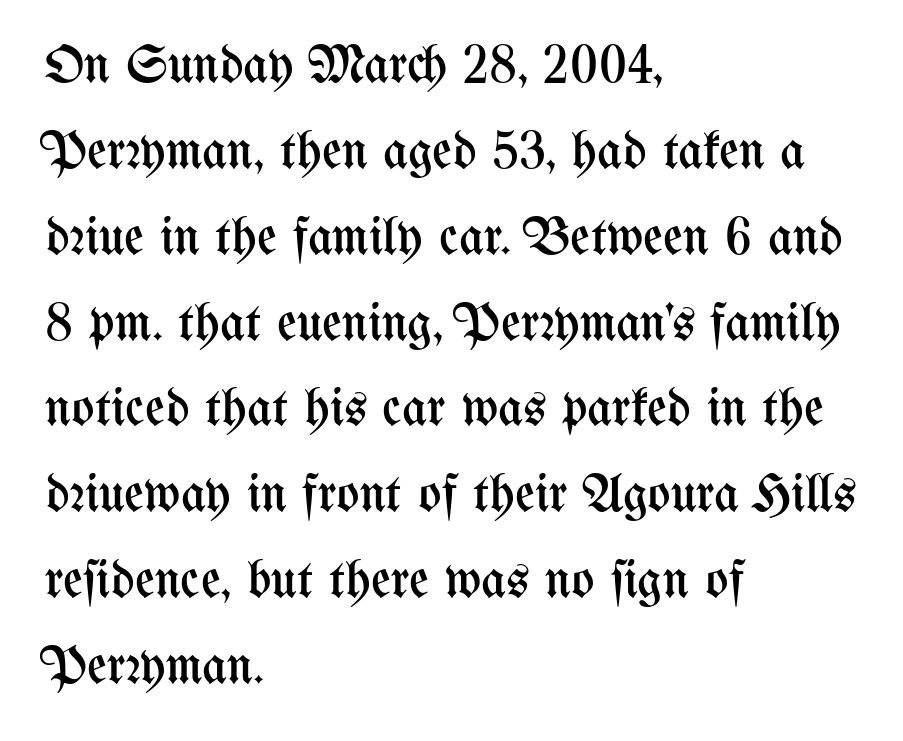
Rule under the text: the space is simply empty. Character widths vary here, with narrow letters taking less room than wide ones. This block has exactly the height ordinary leading produces. Characters remain perfectly vertical along every line.
